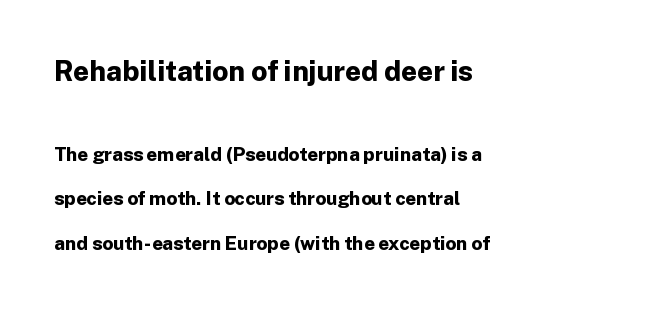
The image shows 28 px bold sans-serif type, upright; set left-aligned, loose line spacing (2.34x), normal letter spacing, not underlined; the first (top) block is 1.47x larger; low stroke contrast and a medium x-height.
